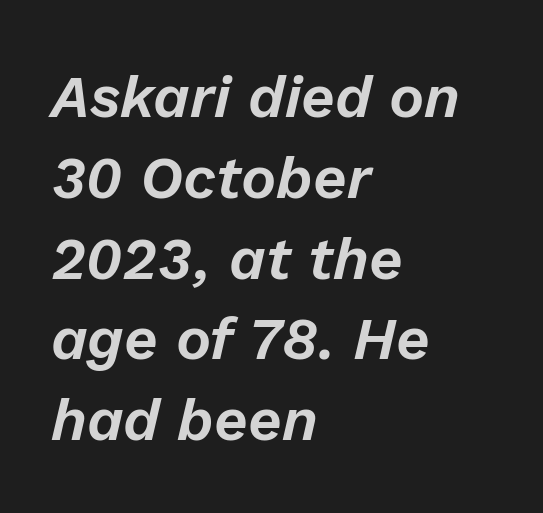
{"italic": "yes", "lean": "right", "slant_degrees": 13, "width": "normal", "stroke_contrast": "low", "x_height": "medium", "monospaced": "no", "underline": "no", "align": "left", "line_spacing": "normal", "line_spacing_ratio": 1.37, "letter_spacing": "normal", "letter_spacing_em": 0.0, "glyph_px": 59}
